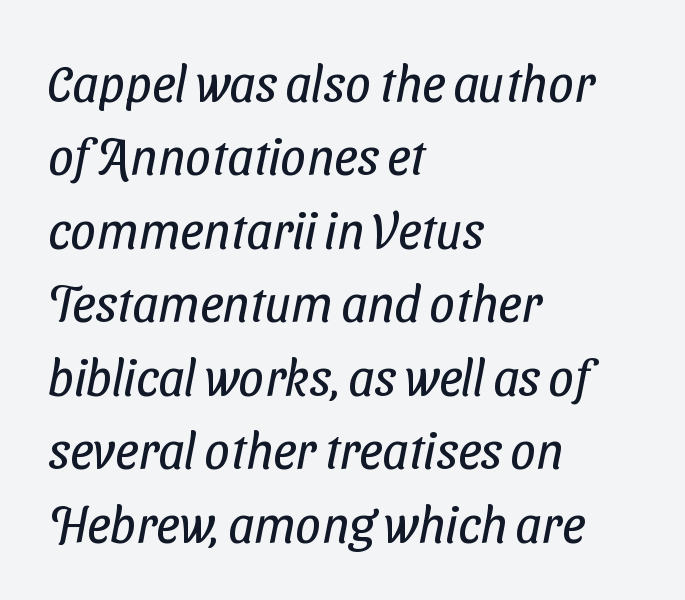
In terms of letterform style, serifs are entirely absent. Students, observe: this is what conventionally led text looks like. Short and long lines alike share a common starting point at left. This is not heavy type; no bold has been used. The passage shown is not underscored anywhere. Do the characters align in a grid? No, the font is proportional.
